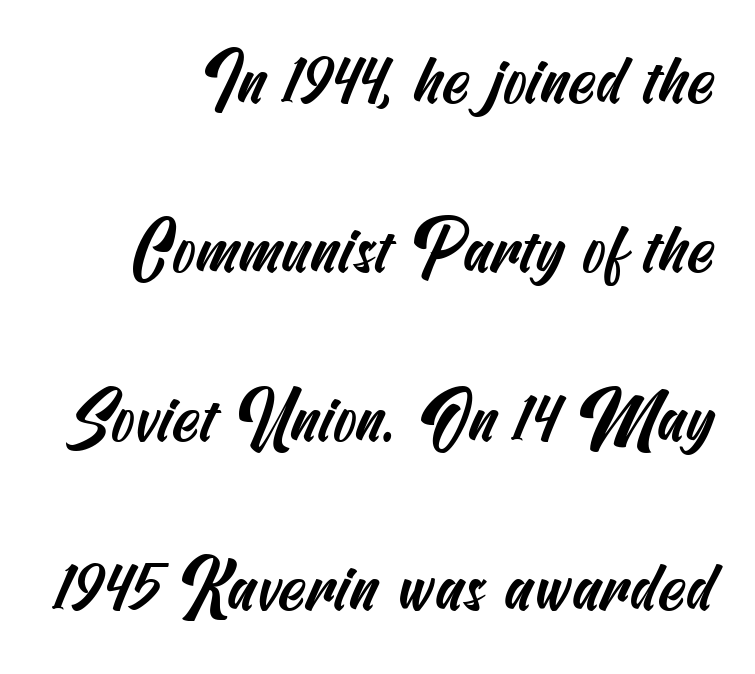
The image shows 69 px condensed sans-serif type; set right-aligned, loose line spacing (2.45x), normal letter spacing, not underlined; medium stroke contrast and a small x-height.
